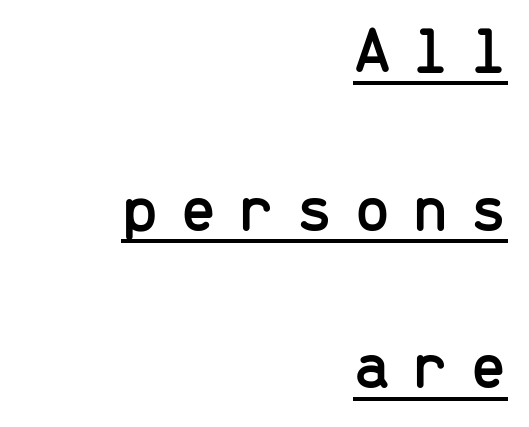
Q: Is the text italic (slanted)? A: No, it is upright.
Q: Is the typeface a serif or a sans-serif typeface? A: Sans-serif.
Q: Is the text underlined? A: Yes.
Q: How is the paragraph aligned? A: Right-aligned.
Q: Is the spacing between letters normal or unusually wide? A: Unusually wide.
Q: Is the spacing between lines tight, normal or loose? A: Loose.
Q: Width (condensed, normal, or wide)? A: Normal.
Q: Stroke contrast? A: Low.
Q: x-height? A: Medium.
Q: Monospaced? A: Yes.
